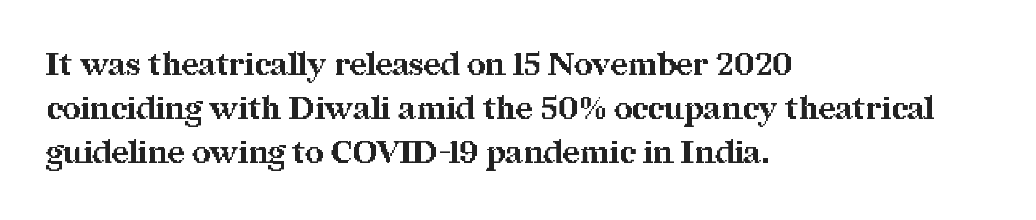
These lines are rendered in a variable-pitch font. Notice how descenders clear the ascenders below comfortably — that's standard leading. A bare baseline throughout the passage. The letters stand straight up with perfectly vertical stems. The horizontal fit of the characters is conventional and even.
